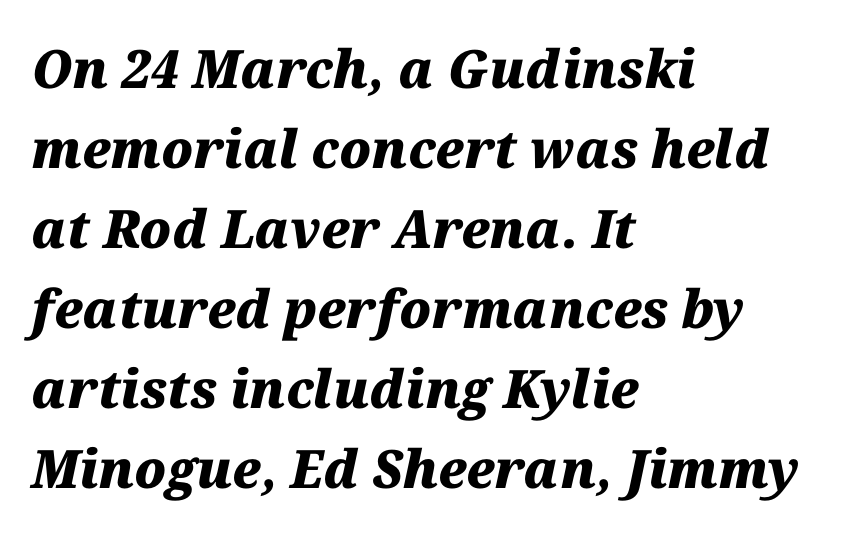
The image shows 53 px heavy type, italic (leaning right); set left-aligned, normal line spacing (1.51x), normal letter spacing, not underlined; medium stroke contrast and a medium x-height.
